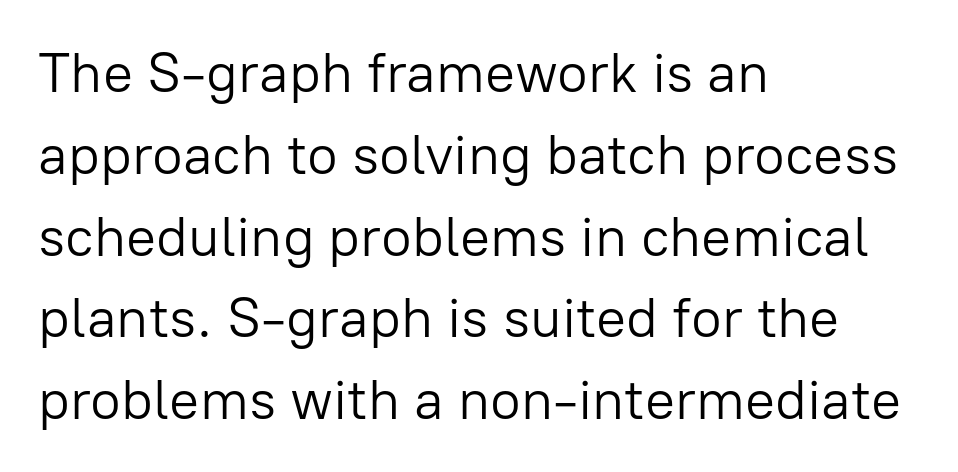
The letters look calm and open, with moderate or lighter stems. Rows of type keep a routine distance in the vertical direction. These lines are composed in type without serifs. Underline: absent.
